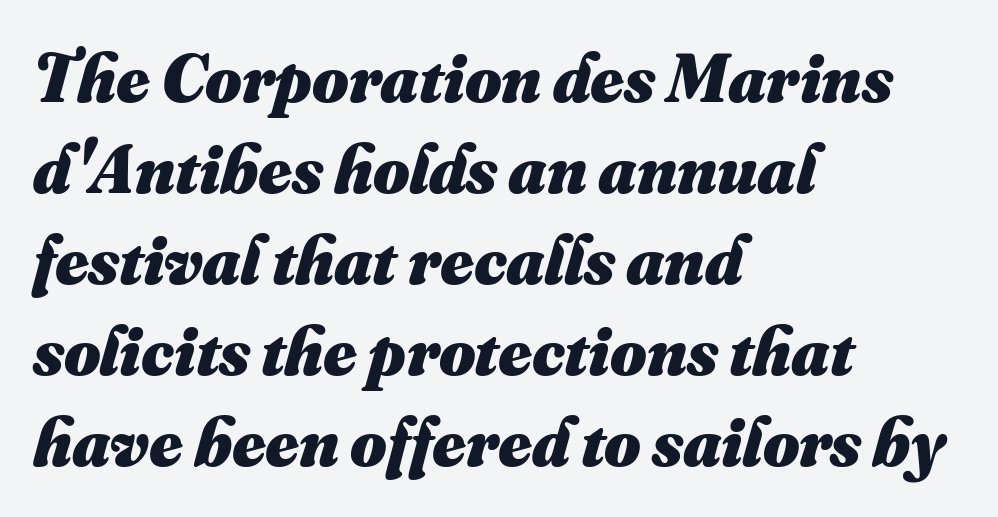
Q: Is the text bold? A: Yes.
Q: Is the text underlined? A: No.
Q: How is the paragraph aligned? A: Left-aligned.
Q: Is the spacing between letters normal or unusually wide? A: Normal.
Q: Is the spacing between lines tight, normal or loose? A: Normal.
Q: Width (condensed, normal, or wide)? A: Normal.
Q: Stroke contrast? A: Medium.
Q: x-height? A: Small.
Q: Monospaced? A: No.
